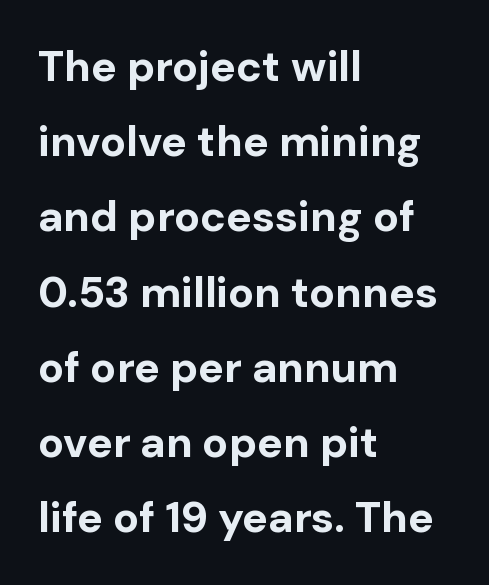
Q: Is the text bold? A: Yes.
Q: Is the text italic (slanted)? A: No, it is upright.
Q: Is the typeface a serif or a sans-serif typeface? A: Sans-serif.
Q: Is the text underlined? A: No.
Q: How is the paragraph aligned? A: Left-aligned.
Q: Is the spacing between letters normal or unusually wide? A: Normal.
Q: Width (condensed, normal, or wide)? A: Normal.
Q: Stroke contrast? A: Low.
Q: x-height? A: Medium.
Q: Monospaced? A: No.
